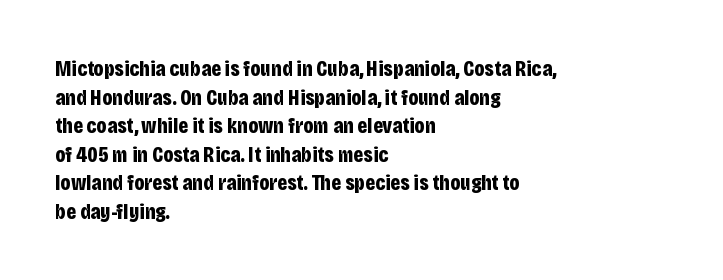
Q: Is the text bold? A: Yes.
Q: Is the text italic (slanted)? A: No, it is upright.
Q: Is the text underlined? A: No.
Q: How is the paragraph aligned? A: Left-aligned.
Q: Is the spacing between letters normal or unusually wide? A: Normal.
Q: Is the spacing between lines tight, normal or loose? A: Normal.
